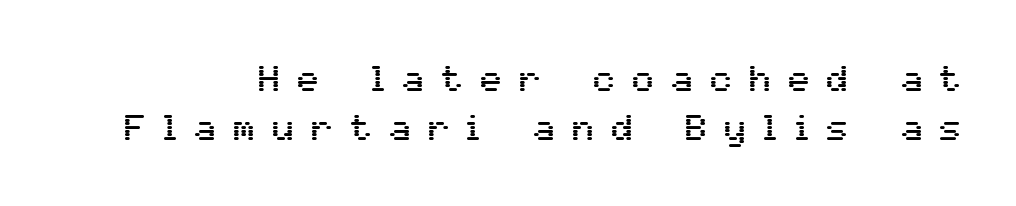
The space directly below the letters is spotless. Ordinary non-slanted type is in use. The tracking reads as deliberately expanded to a designer's eye. Regarding serifs, this sample does without them. A typesetter would call this leading conventional body-copy spacing. Do the characters align in a grid? No, the font is proportional.
